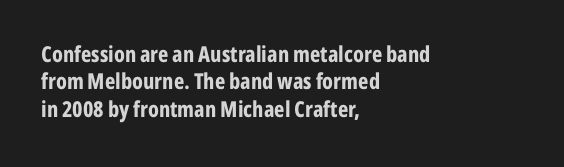
Chunky letters — that's bold for sure. Caption: standard tracking, unaltered. Descenders are the only things crossing below the line. Typeset ragged right — the left edge is the straight one. The letters stand upright; this is a roman face.
